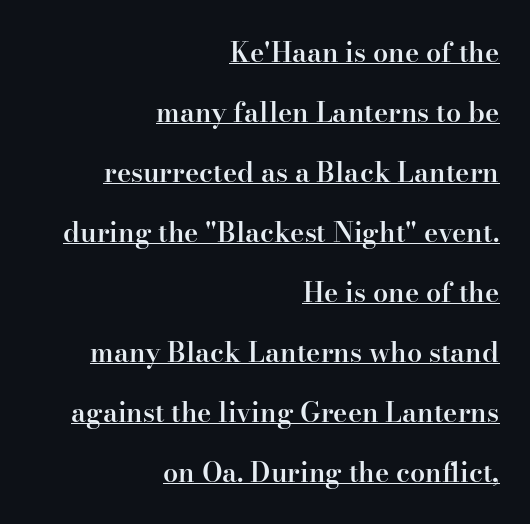
Q: Is the text bold? A: Semi-bold.
Q: Is the text italic (slanted)? A: No, it is upright.
Q: Is the text underlined? A: Yes.
Q: How is the paragraph aligned? A: Right-aligned.
Q: Is the spacing between letters normal or unusually wide? A: Normal.
Q: Is the spacing between lines tight, normal or loose? A: Loose.
